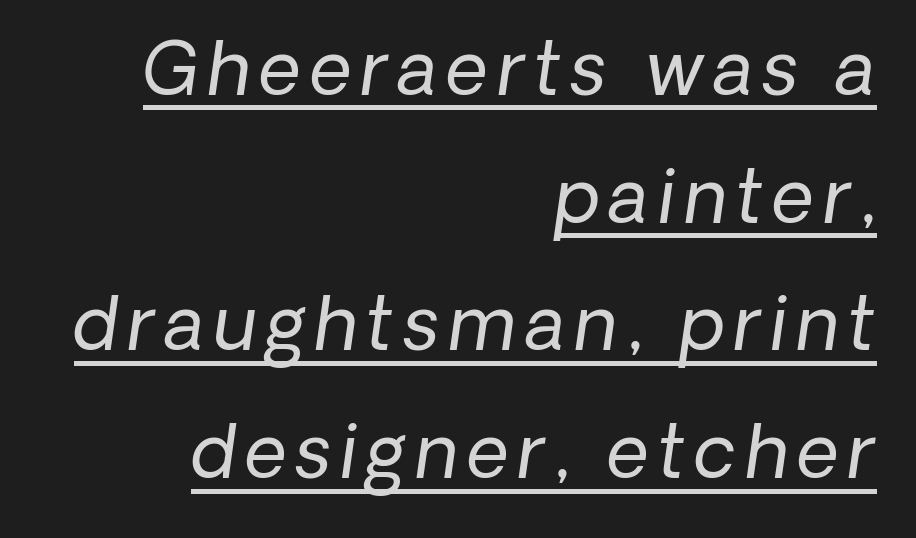
{"serif": "no", "bold": "no", "weight": "regular", "width": "normal", "stroke_contrast": "low", "x_height": "medium", "monospaced": "no", "underline": "yes", "align": "right", "line_spacing_ratio": 1.75, "glyph_px": 73}
